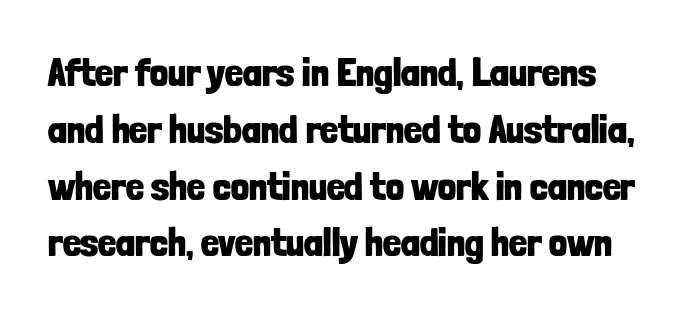
{"serif": "no", "italic": "no", "bold": "yes", "weight": "bold", "width": "condensed", "stroke_contrast": "low", "x_height": "medium", "monospaced": "no", "underline": "no", "line_spacing": "normal", "line_spacing_ratio": 1.42, "letter_spacing": "normal", "letter_spacing_em": 0.0, "glyph_px": 40}
